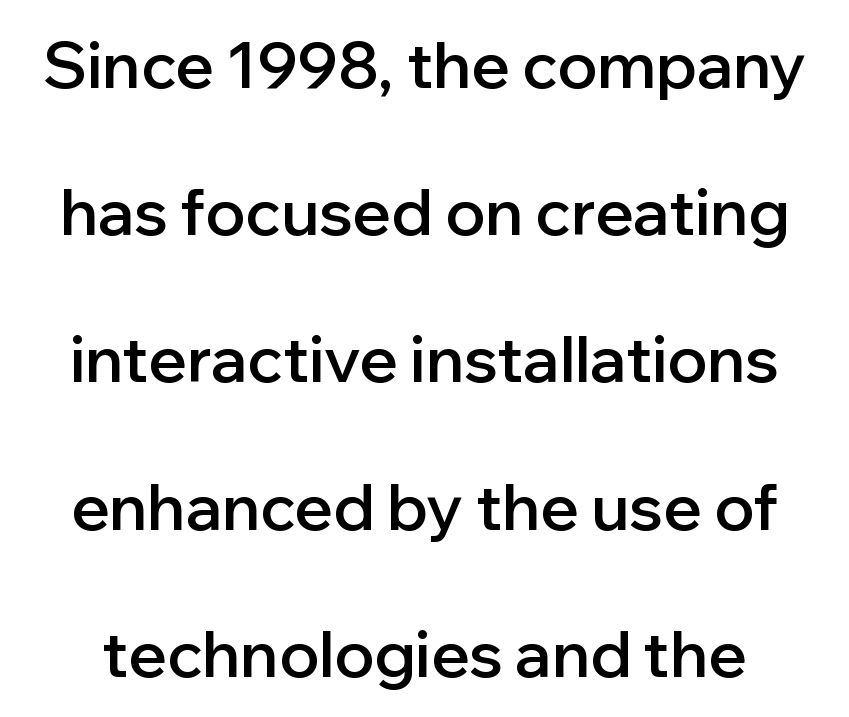
{"serif": "no", "italic": "no", "bold": "semi", "weight": "semibold", "width": "normal", "stroke_contrast": "low", "x_height": "medium", "monospaced": "no", "underline": "no", "line_spacing": "loose", "line_spacing_ratio": 2.3, "letter_spacing": "normal", "letter_spacing_em": 0.0, "glyph_px": 64}
